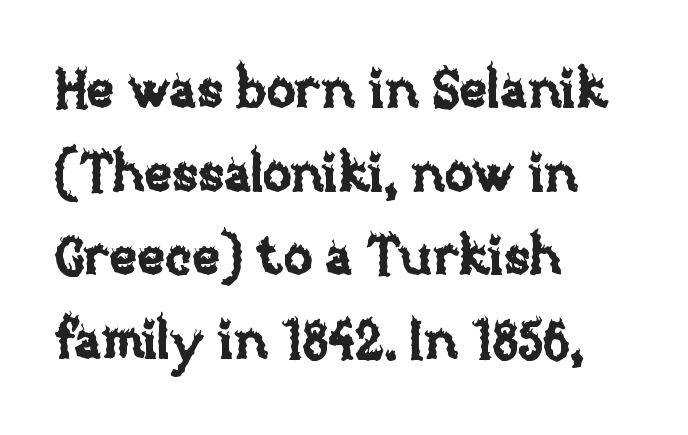
Q: Is the text italic (slanted)? A: No, it is upright.
Q: Is the text underlined? A: No.
Q: How is the paragraph aligned? A: Left-aligned.
Q: Is the spacing between letters normal or unusually wide? A: Normal.
Q: Is the spacing between lines tight, normal or loose? A: Normal.
Q: Width (condensed, normal, or wide)? A: Normal.
Q: Stroke contrast? A: Low.
Q: x-height? A: Large.
Q: Monospaced? A: No.
